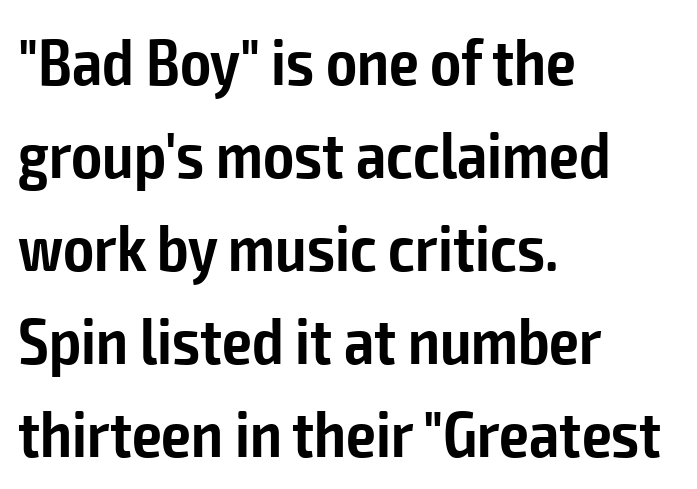
Looks like regular typesetting: each glyph gets only the width it needs. Descenders hang freely into open space. Each word holds together tightly as a unit, with standard inter-letter gaps. The face used here is a sans, in the tradition of grotesques and geometrics. The paragraph has a hard left edge and a soft right edge.
